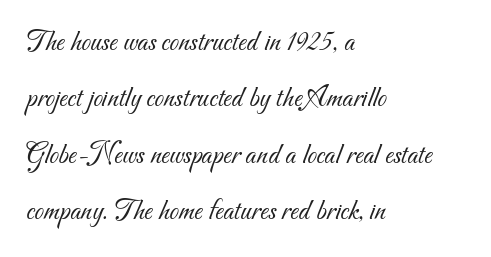
{"serif": "no", "bold": "no", "weight": "light", "width": "normal", "stroke_contrast": "medium", "x_height": "small", "monospaced": "no", "underline": "no", "align": "left", "line_spacing_ratio": 1.88, "letter_spacing": "normal", "letter_spacing_em": 0.0, "glyph_px": 30}
